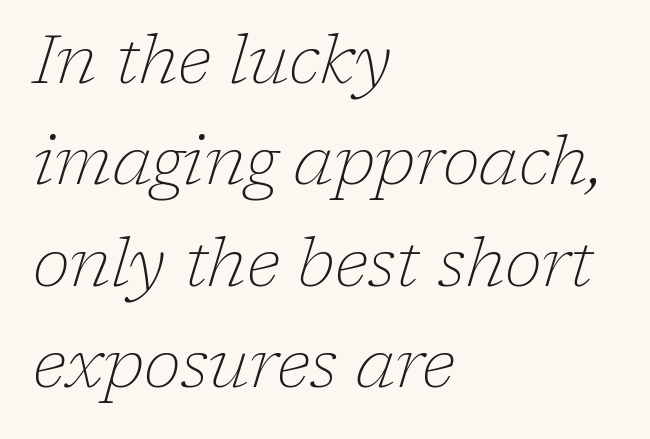
The image shows 68 px thin serif type, italic (leaning right); set left-aligned, normal line spacing (1.49x), normal letter spacing, not underlined; low stroke contrast and a medium x-height.
